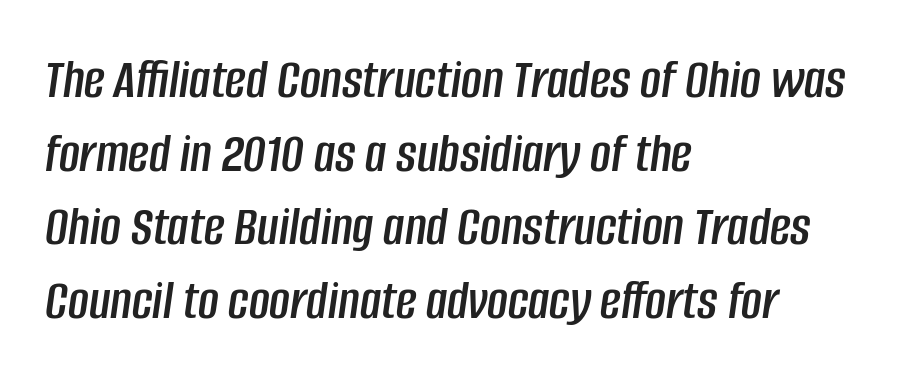
Q: Is the text italic (slanted)? A: Yes, it leans right by about 8 degrees.
Q: Is the text underlined? A: No.
Q: How is the paragraph aligned? A: Left-aligned.
Q: Is the spacing between letters normal or unusually wide? A: Normal.
Q: Is the spacing between lines tight, normal or loose? A: Normal.
Q: Width (condensed, normal, or wide)? A: Condensed.
Q: Stroke contrast? A: Low.
Q: x-height? A: Large.
Q: Monospaced? A: No.
